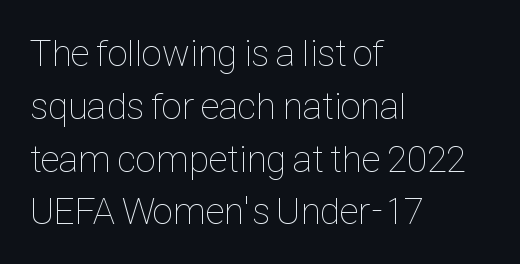
{"italic": "no", "bold": "no", "weight": "thin", "width": "condensed", "stroke_contrast": "low", "x_height": "medium", "monospaced": "no", "underline": "no", "align": "left", "line_spacing": "normal", "line_spacing_ratio": 1.39, "letter_spacing": "normal", "letter_spacing_em": 0.0, "glyph_px": 38}
